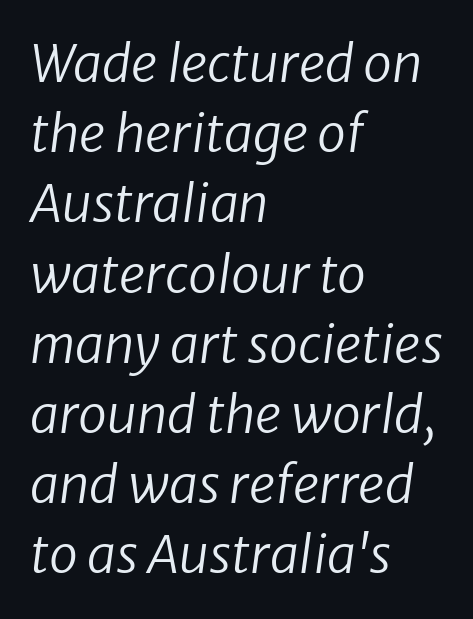
Here the designer chose a conventional face with non-uniform glyph widths. Would a proofreader flag this as italicized? Yes. This block has exactly the height ordinary leading produces. Unmarked baselines from the first word to the last.
